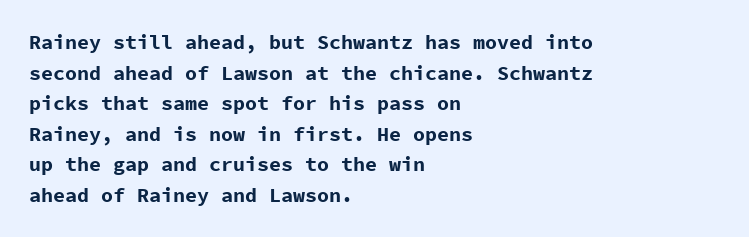
Underlining? Definitely not there. The paragraph has a hard left edge and a soft right edge. A typesetter would mark this as roman, not italic. What weight is shown? A full bold with thick strokes.
